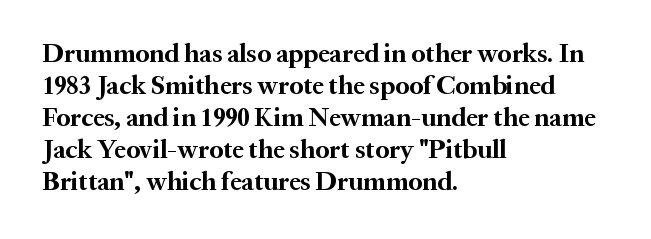
Alignment: flush left. A clean baseline with only descenders dipping below it. Vertical strokes here are truly vertical. Every letter is thick-stroked: bold, no question. A typesetter would call this zero additional tracking.
